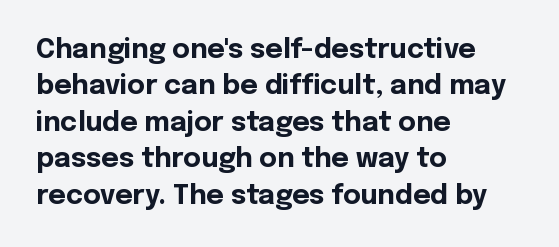
Q: Is the text bold? A: Yes.
Q: Is the text italic (slanted)? A: No, it is upright.
Q: Is the text underlined? A: No.
Q: How is the paragraph aligned? A: Left-aligned.
Q: Is the spacing between letters normal or unusually wide? A: Normal.
Q: Is the spacing between lines tight, normal or loose? A: Normal.
